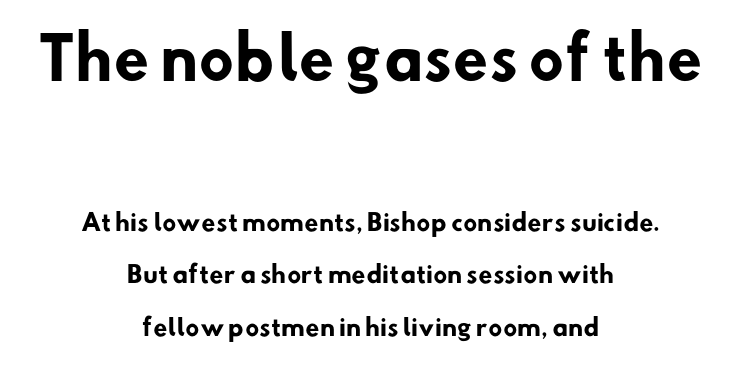
Students, note that the glyphs here touch the page at normal intervals. What weight is shown? A full bold with thick strokes. The specimen omits any rule beneath the text block's lines. Horizontal alignment here is central, giving a formal, balanced look.
